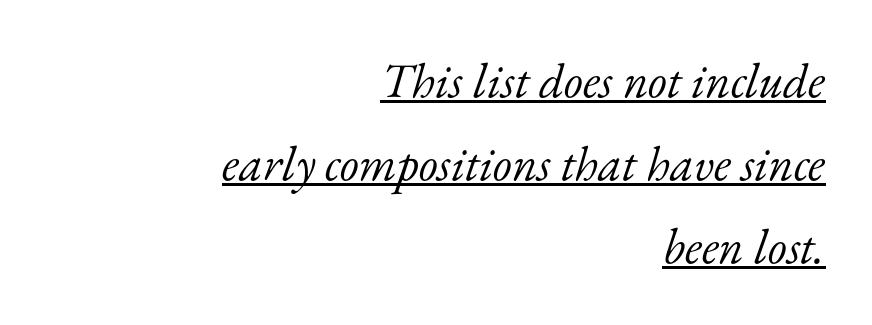
The image shows 49 px light serif type, italic (leaning right); set right-aligned, normal line spacing (1.69x), normal letter spacing, underlined; low stroke contrast and a small x-height.
